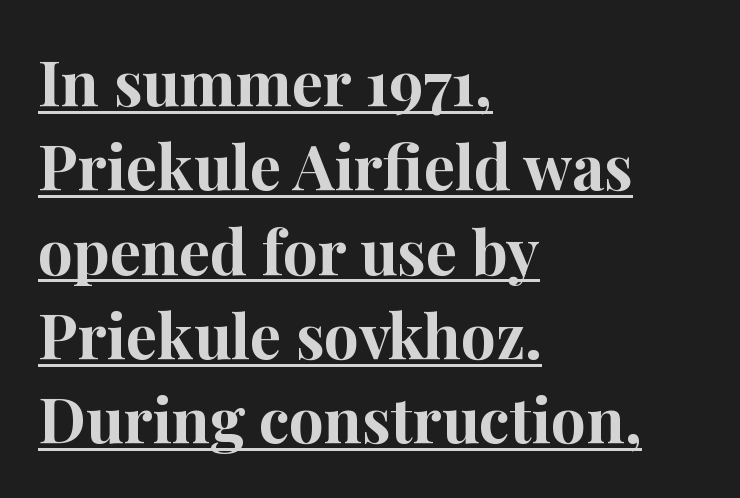
The image shows 62 px bold serif type, upright; set left-aligned, normal line spacing (1.36x), normal letter spacing, underlined; high stroke contrast and a medium x-height.
